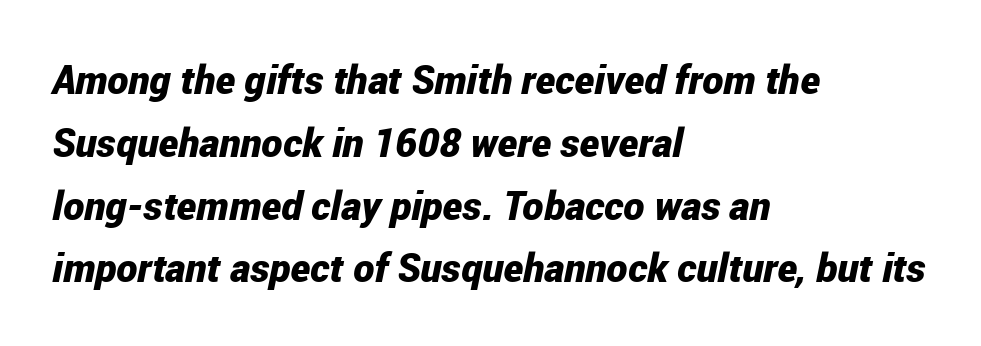
The face used here is proportionally spaced, like ordinary book or web type. A bare baseline throughout the passage. Horizontal alignment here is leftward, the default for most running prose. Compared with typical paragraphs, the rows here are spaced about the same. The face used here has a pronounced slope to its letters. Words appear dense and cohesive because spacing is normal.
